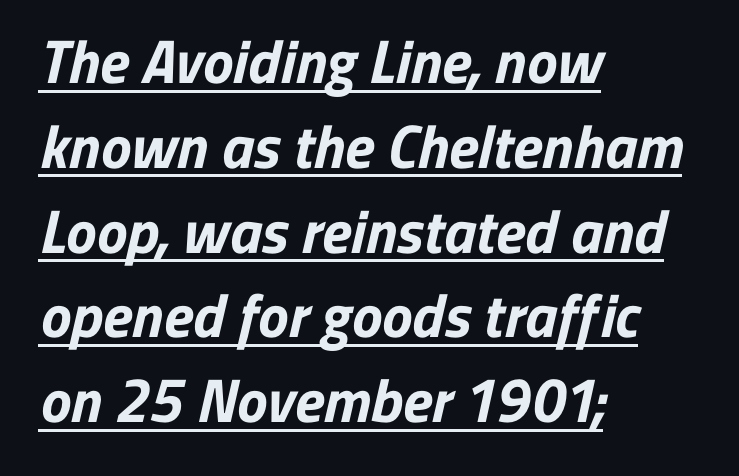
Does the leading feel generous? No, just average. The passage shown is typed in a proportional face where columns would drift. All the whitespace from short lines collects on the right. This rendering employs a face without finishing strokes, i.e., a sans-serif. A dark, heavy texture on the line: the type is bold. Check the space under the baseline: a stroke is drawn there.
